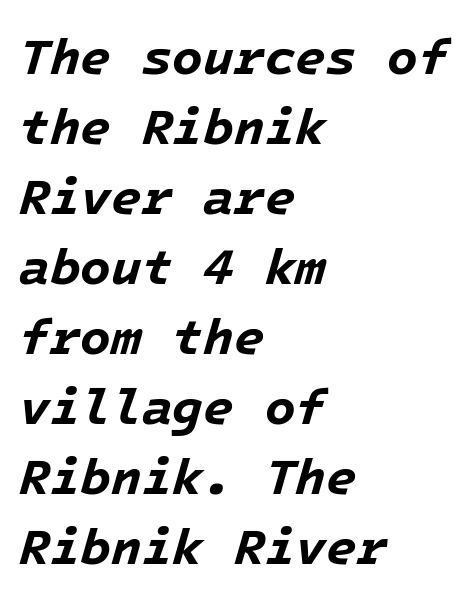
Leftover space on each line is placed entirely after the last word. A typesetter would call this leading conventional body-copy spacing. Quick note: underline off. How heavy is the stroke? Heavy — this is a bold. Characters follow at the spacing the type designer built in. The specimen reads as italic at a glance.
